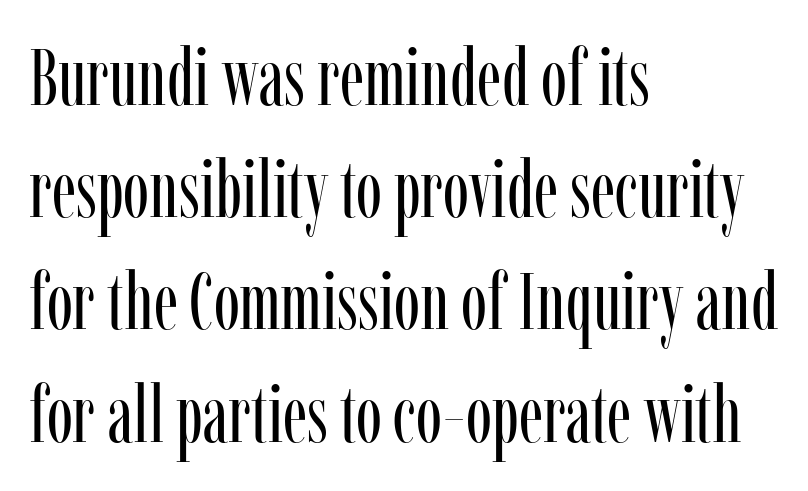
The image shows 79 px regular-weight, condensed serif type, upright; set left-aligned, normal line spacing (1.42x), normal letter spacing, not underlined; low stroke contrast and a medium x-height.
